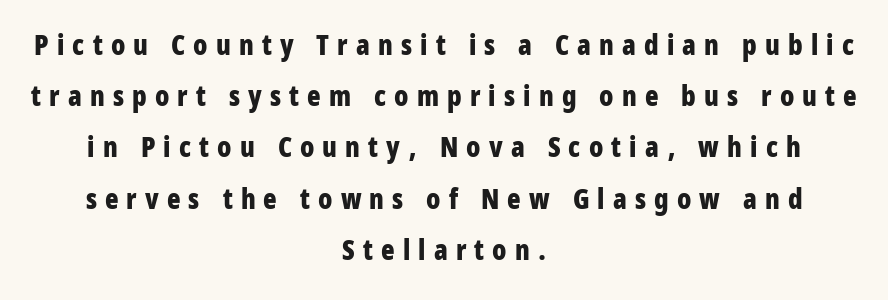
Q: Is the text bold? A: Yes.
Q: Is the text italic (slanted)? A: No, it is upright.
Q: Is the typeface a serif or a sans-serif typeface? A: Sans-serif.
Q: Is the text underlined? A: No.
Q: How is the paragraph aligned? A: Centered.
Q: Is the spacing between letters normal or unusually wide? A: Unusually wide.
Q: Width (condensed, normal, or wide)? A: Condensed.
Q: Stroke contrast? A: Low.
Q: x-height? A: Large.
Q: Monospaced? A: No.
